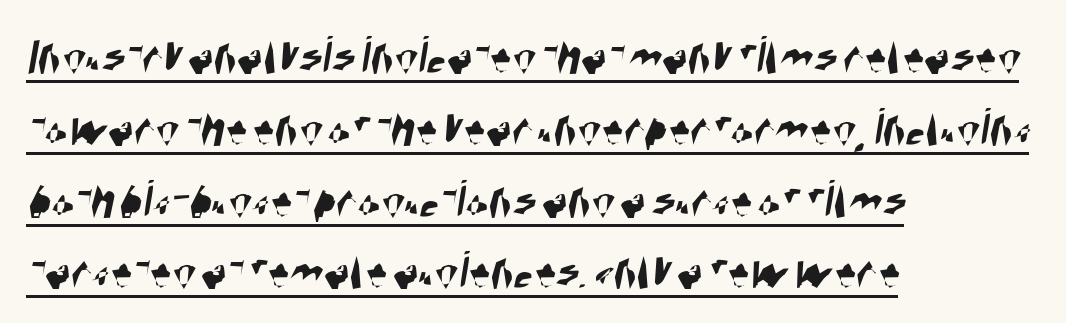
Q: Is the typeface a serif or a sans-serif typeface? A: Sans-serif.
Q: Is the text underlined? A: Yes.
Q: How is the paragraph aligned? A: Left-aligned.
Q: Is the spacing between letters normal or unusually wide? A: Normal.
Q: Is the spacing between lines tight, normal or loose? A: Normal.
Q: Width (condensed, normal, or wide)? A: Condensed.
Q: Stroke contrast? A: High.
Q: x-height? A: Large.
Q: Monospaced? A: No.
